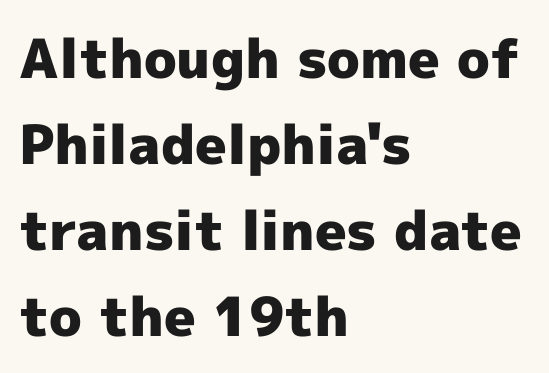
{"serif": "no", "italic": "no", "bold": "yes", "weight": "heavy", "width": "normal", "x_height": "medium", "monospaced": "no", "underline": "no", "align": "left", "line_spacing": "normal", "line_spacing_ratio": 1.59, "letter_spacing": "normal", "letter_spacing_em": 0.0, "glyph_px": 54}
